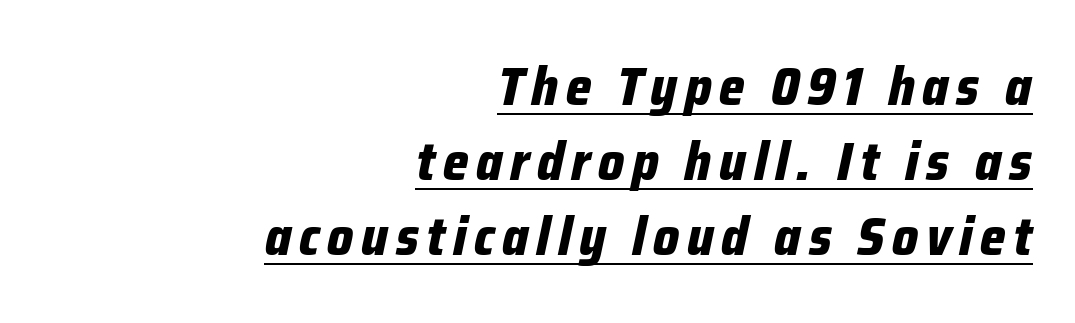
The face used here is proportionally spaced, like ordinary book or web type. What weight is shown? A full bold with thick strokes. A normal amount of white space separates one row of letters from the next. Beneath each row of characters lies a ruled line. This sample uses an oblique cut, with every glyph tilted off the vertical.
